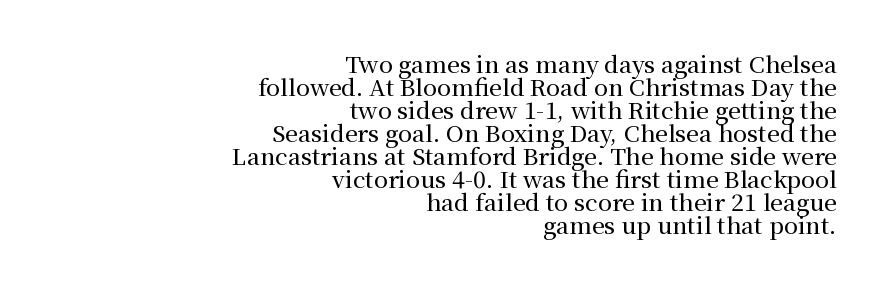
The letters stand straight up with perfectly vertical stems. These lines huddle together more closely than default settings would place them. The face used here is rendered with its standard letterfit. The lines in this sample share a right terminus and differ only in where they begin.
